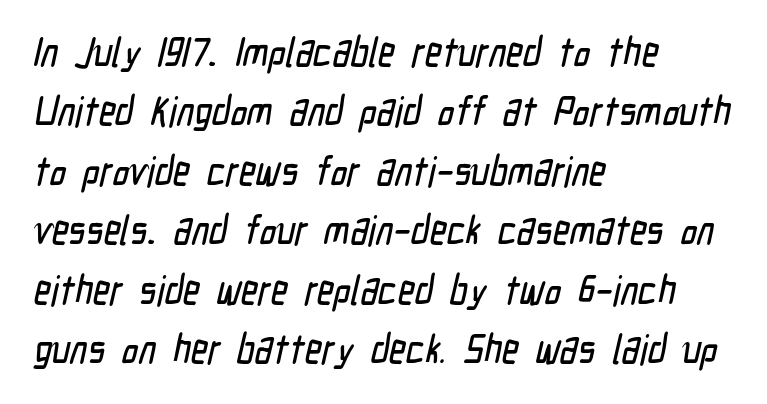
The image shows 41 px condensed sans-serif type; set left-aligned, normal line spacing (1.45x), normal letter spacing, not underlined; low stroke contrast and a medium x-height.
